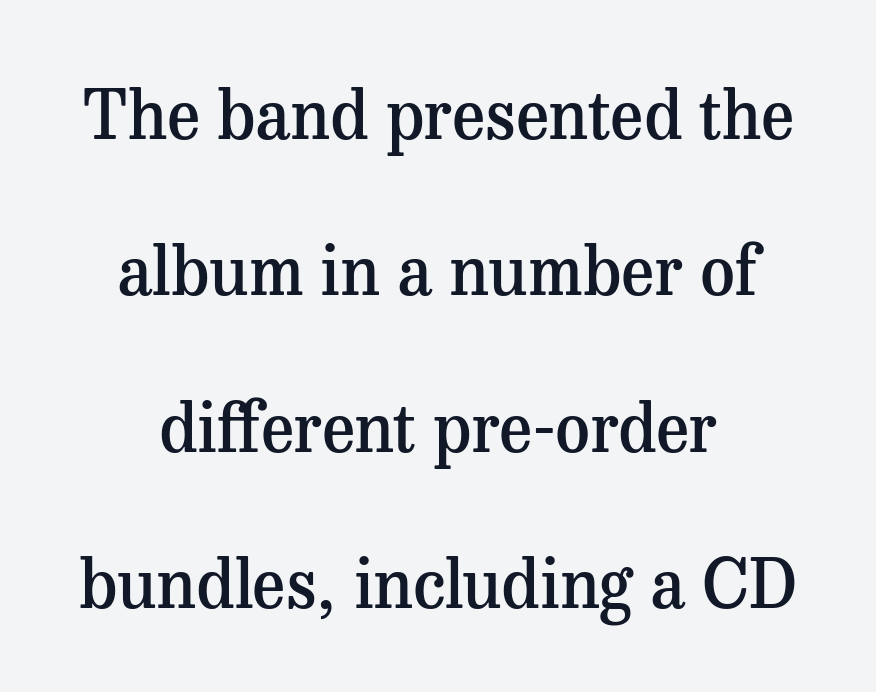
The image shows 68 px semibold serif type, upright; set centered, loose line spacing (2.3x), normal letter spacing, not underlined; medium stroke contrast and a medium x-height.
